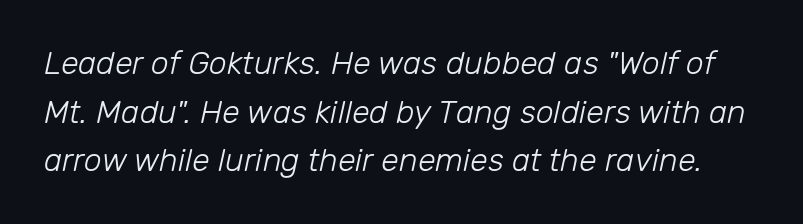
Q: Is the text bold? A: No.
Q: Is the text italic (slanted)? A: Yes, it leans right by about 12 degrees.
Q: Is the text underlined? A: No.
Q: Is the spacing between letters normal or unusually wide? A: Normal.
Q: Is the spacing between lines tight, normal or loose? A: Normal.
Q: Width (condensed, normal, or wide)? A: Normal.
Q: Stroke contrast? A: Low.
Q: x-height? A: Medium.
Q: Monospaced? A: No.
